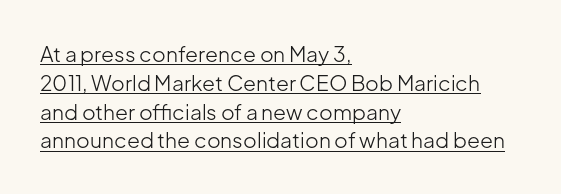
The image shows 21 px text type, upright; set left-aligned, normal line spacing (1.37x), normal letter spacing, underlined.
